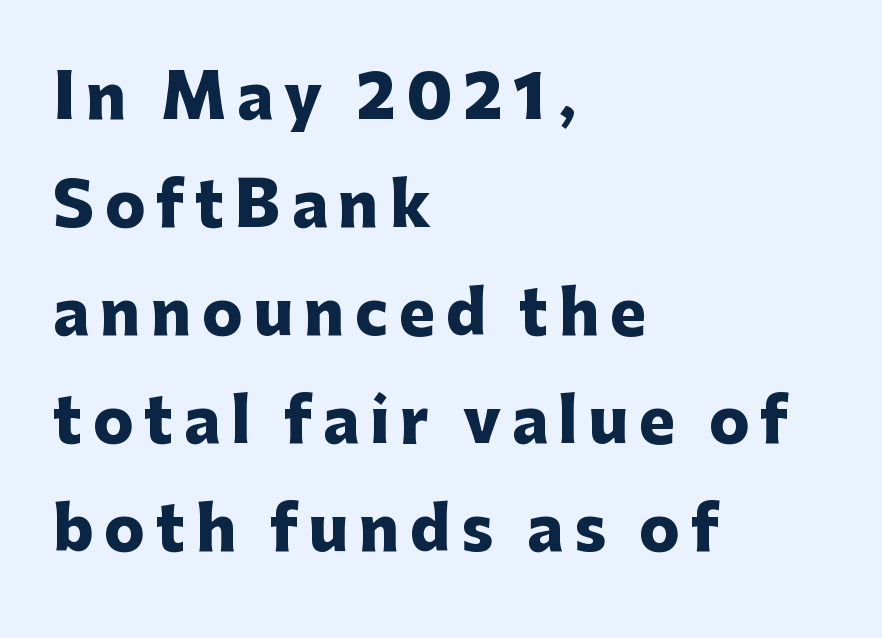
The image shows 60 px heavy sans-serif type, upright; set left-aligned, line spacing 1.8x, not underlined; low stroke contrast and a medium x-height.
